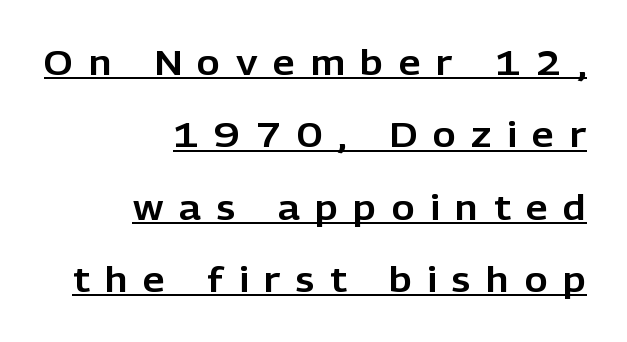
The image shows 35 px sans-serif type, upright; set right-aligned, loose line spacing (2.07x), unusually wide letter spacing (+0.45 em), underlined; low stroke contrast and a medium x-height.
